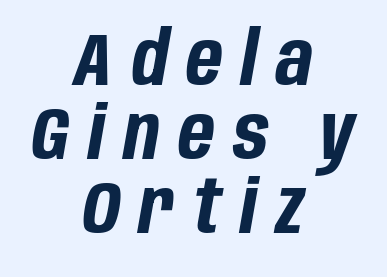
The rendering uses natural spacing where letterforms have individual widths. Is the type bold? Yes — the strokes are clearly thick and heavy. Honestly, the letter spacing is so wide it's the main thing you notice. Notice how the passage keeps no hard edge, just a central spine. Baseline-to-baseline distance is barely more than the letter height. The area under the type is left untouched.
